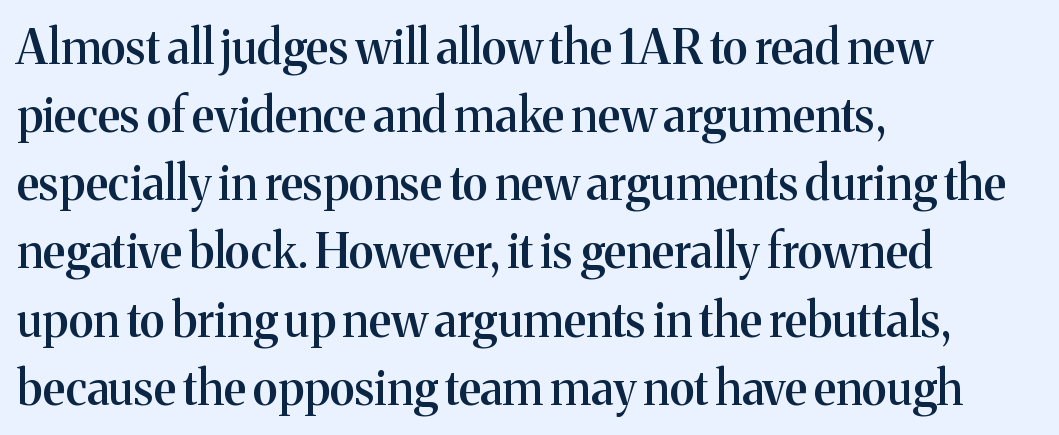
Q: Is the text bold? A: Semi-bold.
Q: Is the text italic (slanted)? A: No, it is upright.
Q: Is the typeface a serif or a sans-serif typeface? A: Serif.
Q: Is the text underlined? A: No.
Q: How is the paragraph aligned? A: Left-aligned.
Q: Is the spacing between letters normal or unusually wide? A: Normal.
Q: Is the spacing between lines tight, normal or loose? A: Normal.
Q: Width (condensed, normal, or wide)? A: Normal.
Q: Stroke contrast? A: Medium.
Q: x-height? A: Medium.
Q: Monospaced? A: No.
